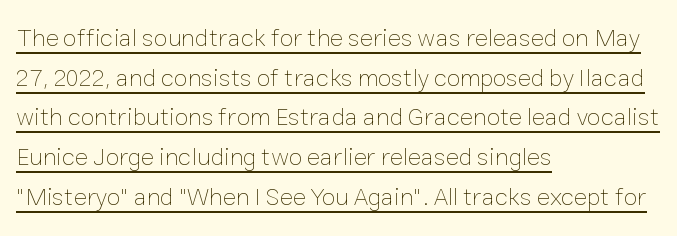
{"italic": "no", "bold": "no", "underline": "yes", "align": "left", "line_spacing": "normal", "line_spacing_ratio": 1.59, "letter_spacing": "normal", "letter_spacing_em": 0.0, "glyph_px": 25}
